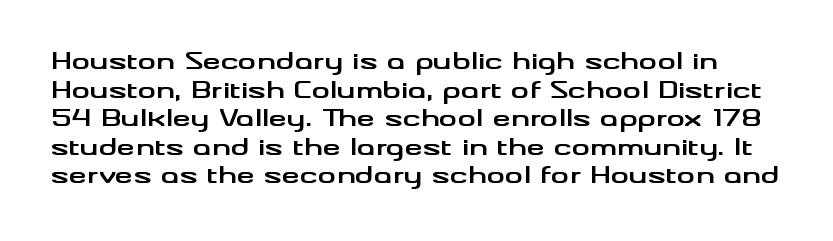
The strokes are fattened all the way to bold. Standard letterfit; no display-style spreading of the glyphs. Unlike italic type, these characters show no tilt at all. Descenders hang freely into open space.
